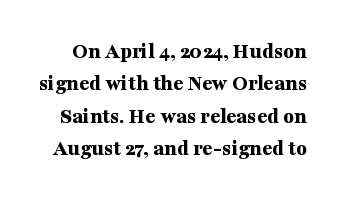
Q: Is the text bold? A: Yes.
Q: Is the text italic (slanted)? A: No, it is upright.
Q: Is the text underlined? A: No.
Q: Is the spacing between letters normal or unusually wide? A: Normal.
Q: Is the spacing between lines tight, normal or loose? A: Normal.
